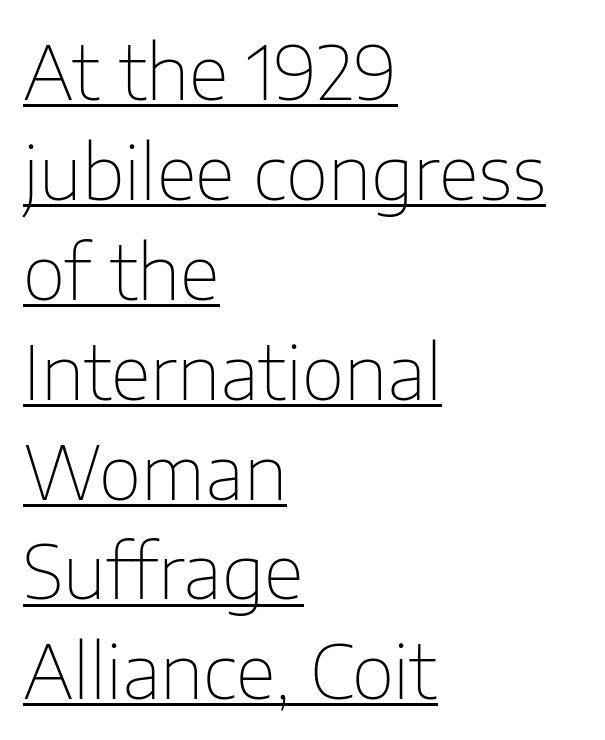
{"serif": "no", "italic": "no", "bold": "no", "weight": "thin", "width": "normal", "stroke_contrast": "low", "x_height": "medium", "monospaced": "no", "underline": "yes", "align": "left", "line_spacing": "normal", "line_spacing_ratio": 1.35, "letter_spacing": "normal", "letter_spacing_em": 0.0, "glyph_px": 74}
